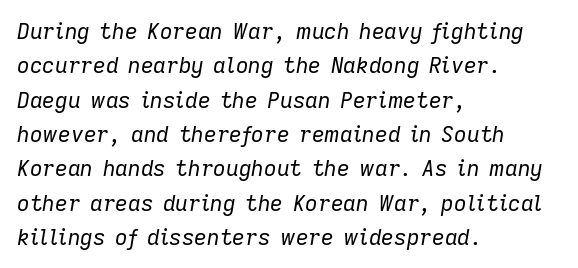
{"italic": "yes", "lean": "right", "slant_degrees": 9, "bold": "no", "underline": "no", "align": "left", "line_spacing": "normal", "line_spacing_ratio": 1.56, "letter_spacing": "normal", "letter_spacing_em": 0.0, "glyph_px": 22}
